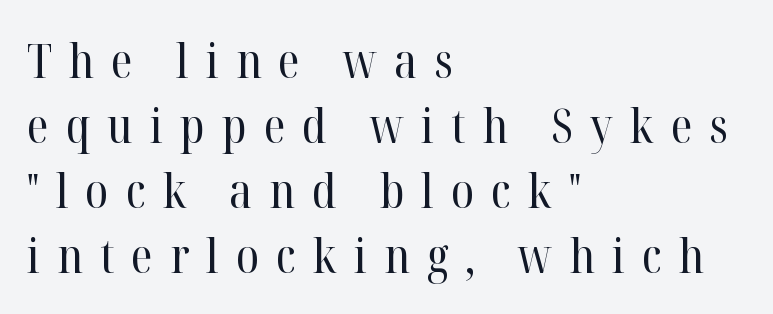
Q: Is the text bold? A: No.
Q: Is the text italic (slanted)? A: No, it is upright.
Q: Is the typeface a serif or a sans-serif typeface? A: Serif.
Q: Is the text underlined? A: No.
Q: How is the paragraph aligned? A: Left-aligned.
Q: Is the spacing between letters normal or unusually wide? A: Unusually wide.
Q: Is the spacing between lines tight, normal or loose? A: Normal.
Q: Width (condensed, normal, or wide)? A: Normal.
Q: Stroke contrast? A: High.
Q: x-height? A: Medium.
Q: Monospaced? A: No.
